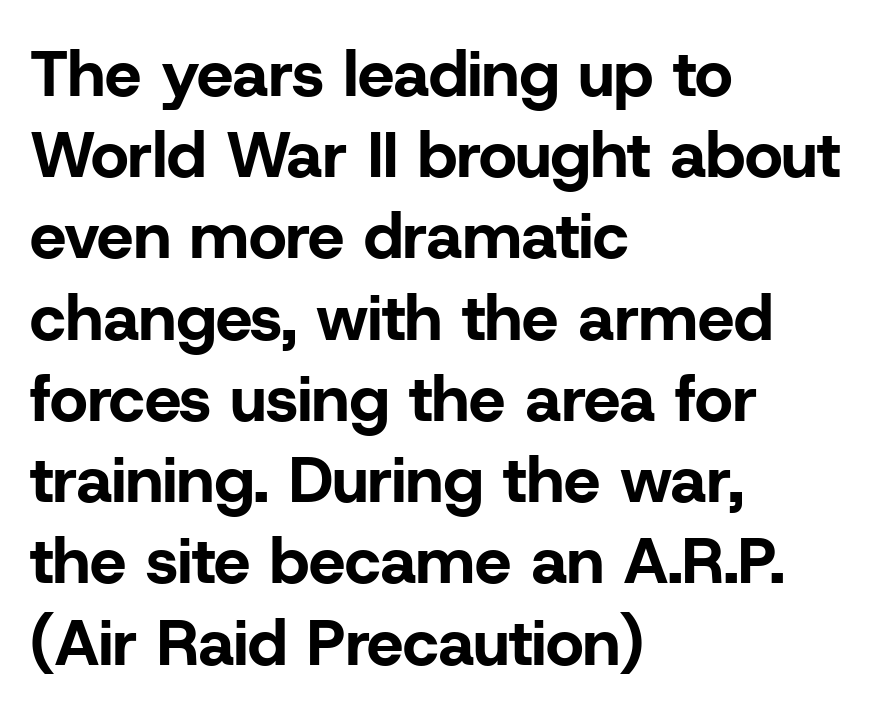
Q: Is the text bold? A: Yes.
Q: Is the text italic (slanted)? A: No, it is upright.
Q: Is the typeface a serif or a sans-serif typeface? A: Sans-serif.
Q: Is the text underlined? A: No.
Q: How is the paragraph aligned? A: Left-aligned.
Q: Is the spacing between letters normal or unusually wide? A: Normal.
Q: Is the spacing between lines tight, normal or loose? A: Normal.
Q: Width (condensed, normal, or wide)? A: Normal.
Q: Stroke contrast? A: Low.
Q: x-height? A: Medium.
Q: Monospaced? A: No.
